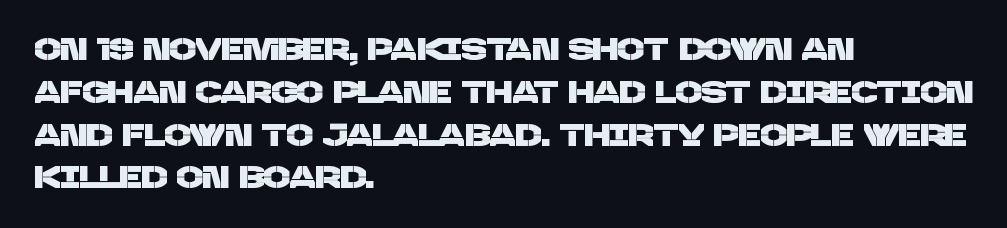
{"serif": "no", "width": "normal", "stroke_contrast": "low", "x_height": "large", "monospaced": "no", "underline": "no", "align": "left", "line_spacing": "normal", "line_spacing_ratio": 1.38, "letter_spacing": "normal", "letter_spacing_em": 0.0, "glyph_px": 31}
